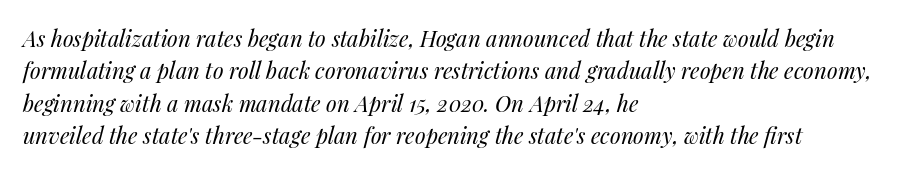
Q: Is the text bold? A: No.
Q: Is the text italic (slanted)? A: Yes, it leans right by about 14 degrees.
Q: Is the text underlined? A: No.
Q: How is the paragraph aligned? A: Left-aligned.
Q: Is the spacing between letters normal or unusually wide? A: Normal.
Q: Is the spacing between lines tight, normal or loose? A: Normal.
